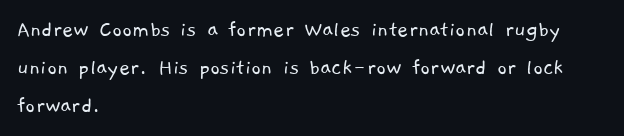
The space beneath each line is pristine and unruled. A normal amount of white space separates one row of letters from the next. Stem width sits at or under what a default text font uses. Alignment: flush left. Tracking here is standard; glyphs follow each other at the usual distance.
